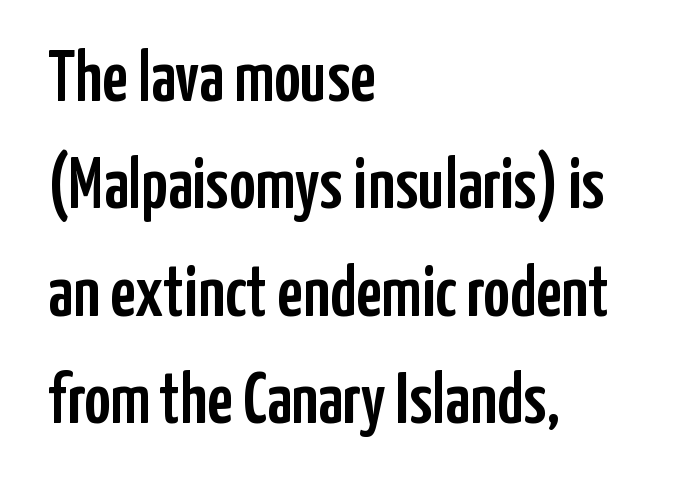
Q: Is the text italic (slanted)? A: No, it is upright.
Q: Is the typeface a serif or a sans-serif typeface? A: Sans-serif.
Q: Is the text underlined? A: No.
Q: How is the paragraph aligned? A: Left-aligned.
Q: Is the spacing between letters normal or unusually wide? A: Normal.
Q: Is the spacing between lines tight, normal or loose? A: Normal.
Q: Width (condensed, normal, or wide)? A: Condensed.
Q: Stroke contrast? A: Low.
Q: x-height? A: Medium.
Q: Monospaced? A: No.
